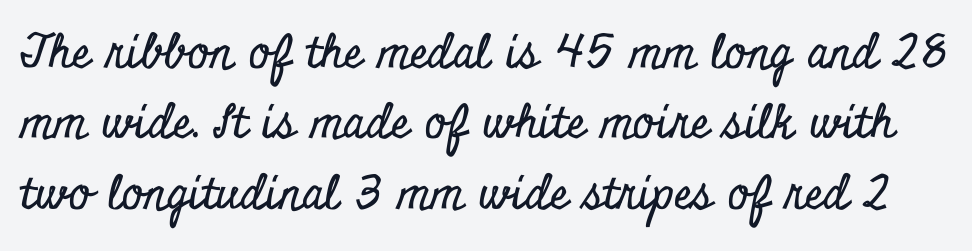
The image shows 46 px condensed serif type; set normal line spacing (1.53x), normal letter spacing, not underlined; low stroke contrast and a small x-height.
